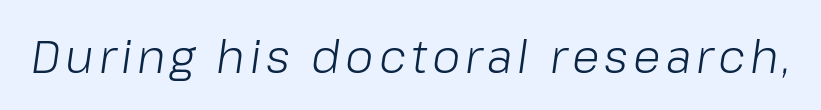
Q: Is the text bold? A: No.
Q: Is the text italic (slanted)? A: Yes, it leans right by about 8 degrees.
Q: Is the text underlined? A: No.
Q: Width (condensed, normal, or wide)? A: Normal.
Q: Stroke contrast? A: Low.
Q: x-height? A: Medium.
Q: Monospaced? A: No.
